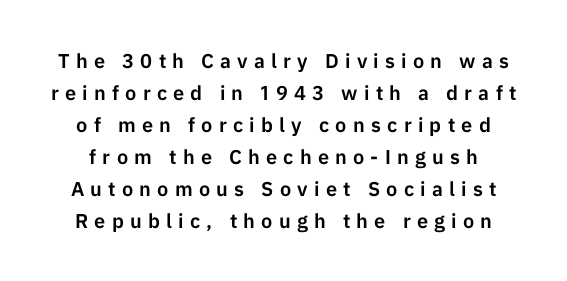
The image shows 20 px text type, upright; set normal line spacing (1.6x), unusually wide letter spacing (+0.31 em), not underlined.
